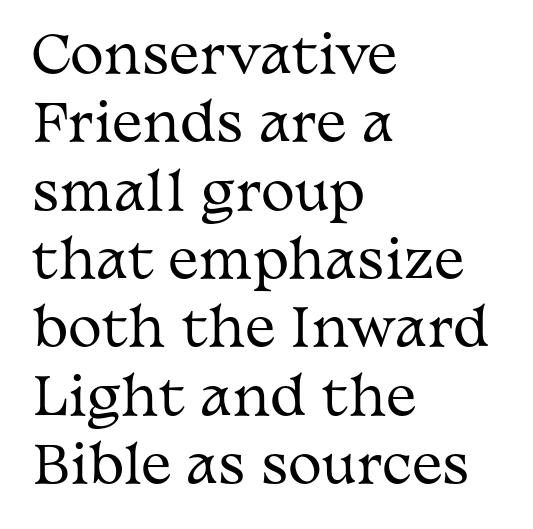
{"serif": "yes", "italic": "no", "bold": "no", "weight": "regular", "width": "wide", "stroke_contrast": "medium", "x_height": "medium", "monospaced": "no", "underline": "no", "align": "left", "line_spacing": "normal", "line_spacing_ratio": 1.34, "letter_spacing": "normal", "letter_spacing_em": 0.0, "glyph_px": 51}
